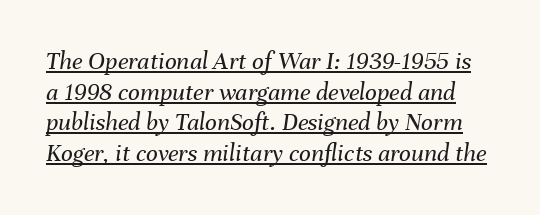
{"italic": "yes", "lean": "right", "slant_degrees": 8, "bold": "no", "underline": "yes", "line_spacing_ratio": 1.18, "letter_spacing": "normal", "letter_spacing_em": 0.0, "glyph_px": 26}
